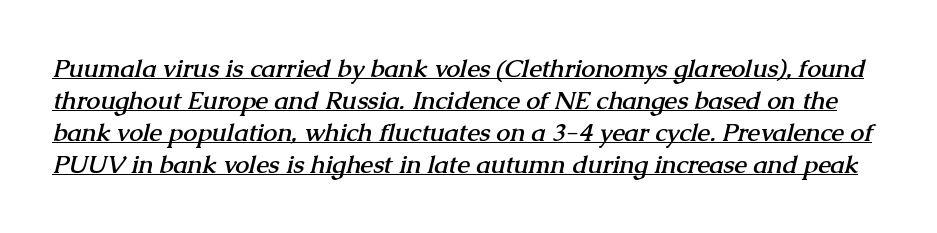
The words here are underlined. If you measured baseline to baseline, you'd find a middling distance. Tracking value appears to be zero — textbook default spacing. Notice how thick the strokes are: this is what a full bold looks like.
